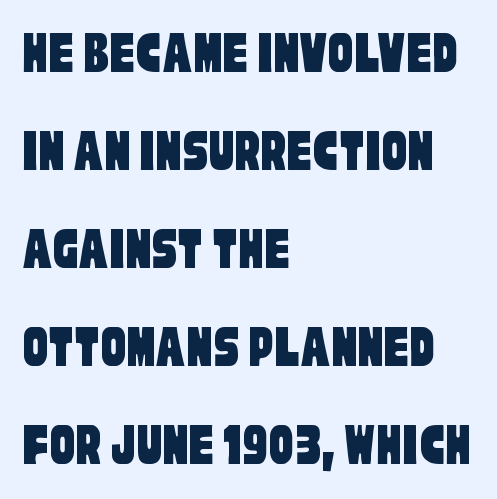
{"serif": "no", "width": "condensed", "stroke_contrast": "low", "x_height": "large", "monospaced": "no", "underline": "no", "align": "left", "line_spacing": "normal", "line_spacing_ratio": 1.58, "letter_spacing": "normal", "letter_spacing_em": 0.0, "glyph_px": 62}
